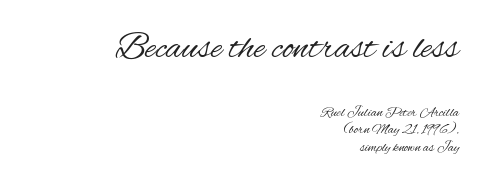
Q: Is the text bold? A: No.
Q: Is the text italic (slanted)? A: Yes.
Q: Is the typeface a serif or a sans-serif typeface? A: Sans-serif.
Q: Is the text underlined? A: No.
Q: How is the paragraph aligned? A: Right-aligned.
Q: Is the spacing between letters normal or unusually wide? A: Normal.
Q: Is the spacing between lines tight, normal or loose? A: Normal.
Q: Which block of text is set in a larger size, the first (top) or the second (bottom)? A: The first (top) one.
Q: Width (condensed, normal, or wide)? A: Condensed.
Q: Stroke contrast? A: Medium.
Q: x-height? A: Small.
Q: Monospaced? A: No.
